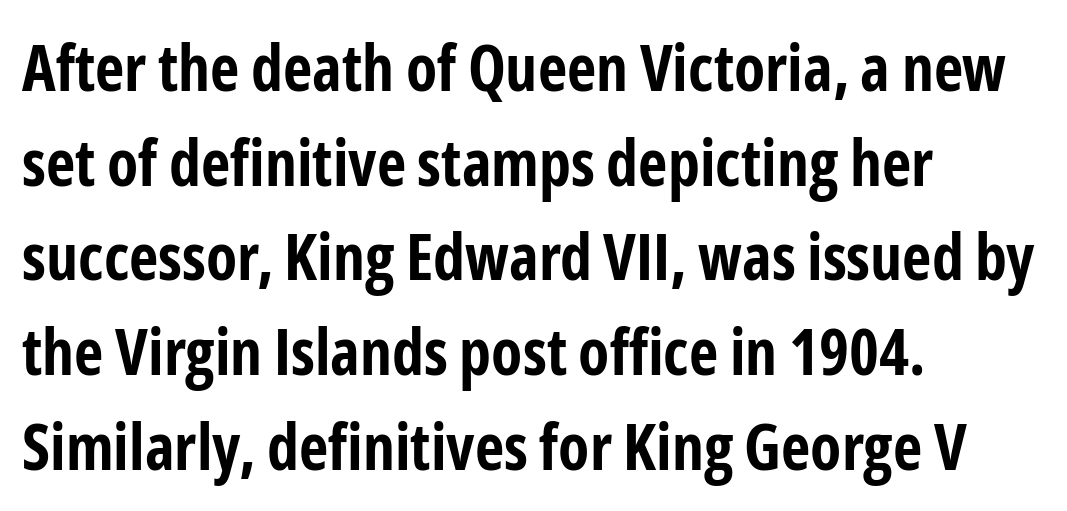
The tracking reads as untouched default to a designer's eye. Unlike a traditional serif, this face leaves its strokes unadorned. The type sits square on the baseline with zero lean. These lines are set flush left with a ragged right edge.
